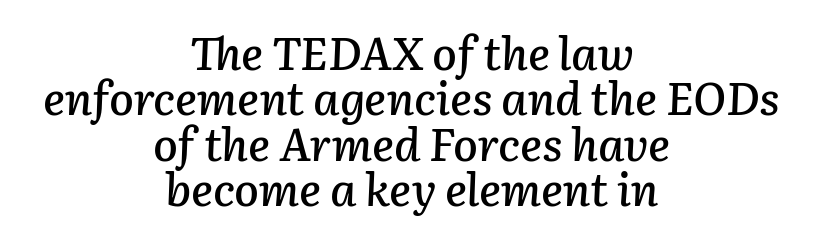
Q: Is the text italic (slanted)? A: Yes, it leans right by about 2 degrees.
Q: Is the text underlined? A: No.
Q: How is the paragraph aligned? A: Centered.
Q: Is the spacing between letters normal or unusually wide? A: Normal.
Q: Is the spacing between lines tight, normal or loose? A: Tight.
Q: Width (condensed, normal, or wide)? A: Normal.
Q: Stroke contrast? A: Low.
Q: x-height? A: Medium.
Q: Monospaced? A: No.
